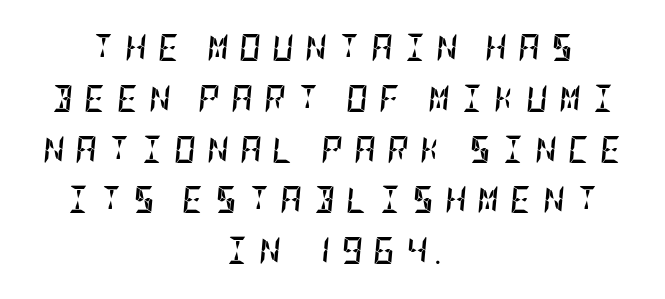
The passage shown is emphatically bold. Horizontal alignment here is central, giving a formal, balanced look. The passage shown leans; its letterforms are oblique. The gap between lines stays unmarked.
